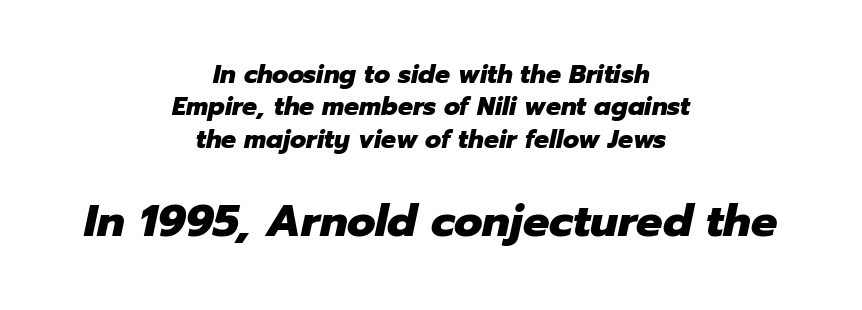
{"italic": "yes", "lean": "right", "slant_degrees": 12, "bold": "yes", "weight": "heavy", "width": "normal", "stroke_contrast": "low", "x_height": "medium", "monospaced": "no", "underline": "no", "align": "center", "line_spacing": "normal", "line_spacing_ratio": 1.3, "letter_spacing": "normal", "letter_spacing_em": 0.0, "larger_block": "second", "size_ratio": 1.76, "glyph_px": 44}
